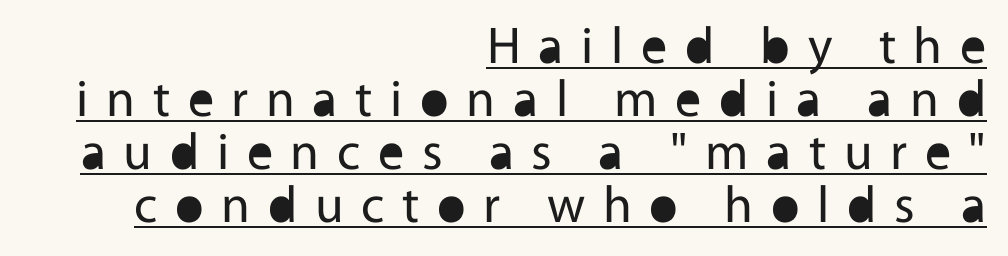
The image shows 52 px regular-weight sans-serif type, upright; set right-aligned, tight line spacing (1.02x), unusually wide letter spacing (+0.34 em), underlined; a medium x-height.
